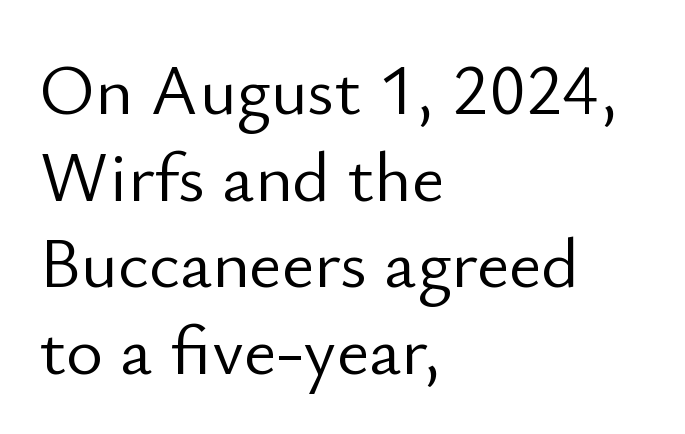
The image shows 71 px light sans-serif type, upright; set left-aligned, line spacing 1.22x, normal letter spacing, not underlined; low stroke contrast and a small x-height.
